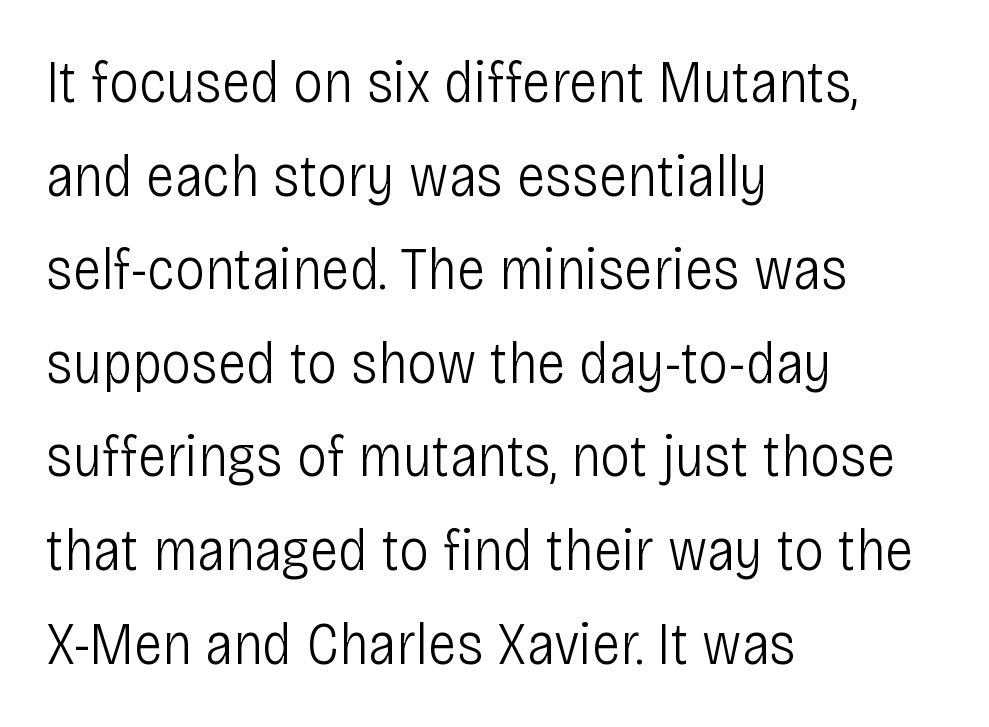
You could not count columns in this text — the font is proportionally spaced. The words here are not underlined. Standard letterfit; no display-style spreading of the glyphs. The letters look calm and open, with moderate or lighter stems. Observe the absence of serifs on each vertical stroke in this sample. In terms of posture, this sample is upright.
